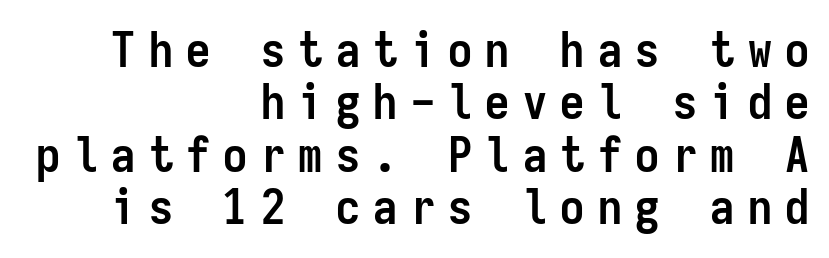
Q: Is the text bold? A: Yes.
Q: Is the text italic (slanted)? A: No, it is upright.
Q: Is the typeface a serif or a sans-serif typeface? A: Sans-serif.
Q: Is the text underlined? A: No.
Q: How is the paragraph aligned? A: Right-aligned.
Q: Is the spacing between letters normal or unusually wide? A: Unusually wide.
Q: Is the spacing between lines tight, normal or loose? A: Tight.
Q: Width (condensed, normal, or wide)? A: Condensed.
Q: Stroke contrast? A: Low.
Q: x-height? A: Medium.
Q: Monospaced? A: Yes.
